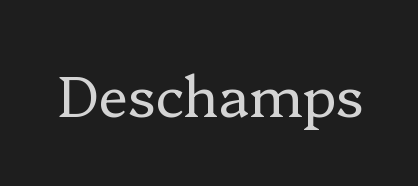
{"serif": "yes", "italic": "no", "bold": "no", "weight": "regular", "width": "normal", "stroke_contrast": "low", "x_height": "medium", "monospaced": "no", "underline": "no", "letter_spacing": "normal", "letter_spacing_em": 0.0, "glyph_px": 56}
